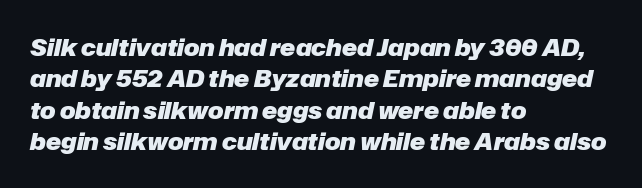
Q: Is the text bold? A: Yes.
Q: Is the text italic (slanted)? A: Yes, it leans right by about 12 degrees.
Q: Is the text underlined? A: No.
Q: How is the paragraph aligned? A: Left-aligned.
Q: Is the spacing between letters normal or unusually wide? A: Normal.
Q: Is the spacing between lines tight, normal or loose? A: Normal.
